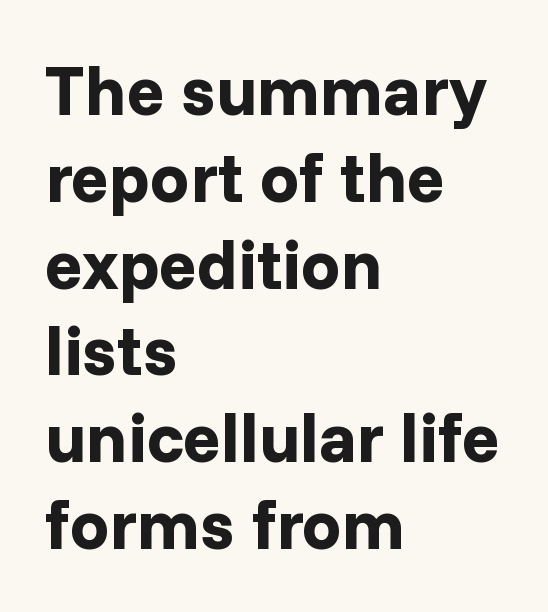
The foot of each line stays bare and open. This sample has the flowing, uneven cadence of proportional lettering. The face used here has the dense, thick strokes of a bold. This is roman type, the default non-slanted kind.
